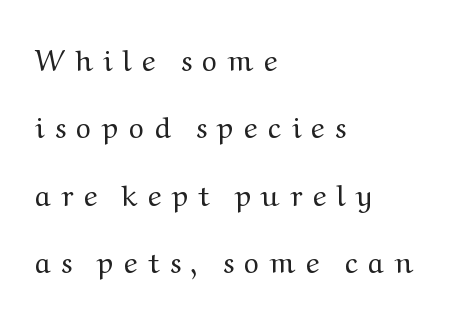
The image shows 29 px regular-weight, wide serif type, upright; set left-aligned, loose line spacing (2.32x), unusually wide letter spacing (+0.36 em), not underlined; medium stroke contrast and a medium x-height.
